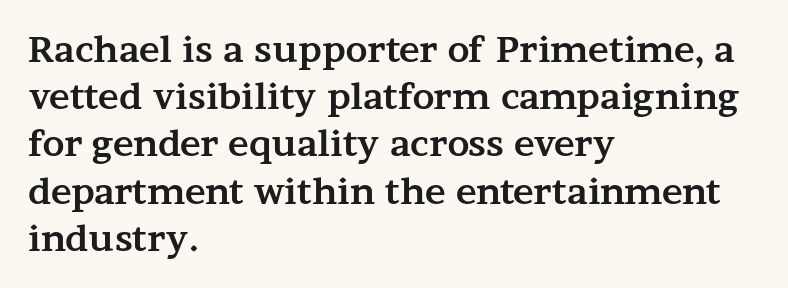
{"serif": "yes", "italic": "no", "bold": "yes", "weight": "bold", "width": "wide", "stroke_contrast": "medium", "x_height": "medium", "monospaced": "no", "underline": "no", "align": "left", "line_spacing": "normal", "line_spacing_ratio": 1.35, "letter_spacing": "normal", "letter_spacing_em": 0.0, "glyph_px": 35}
